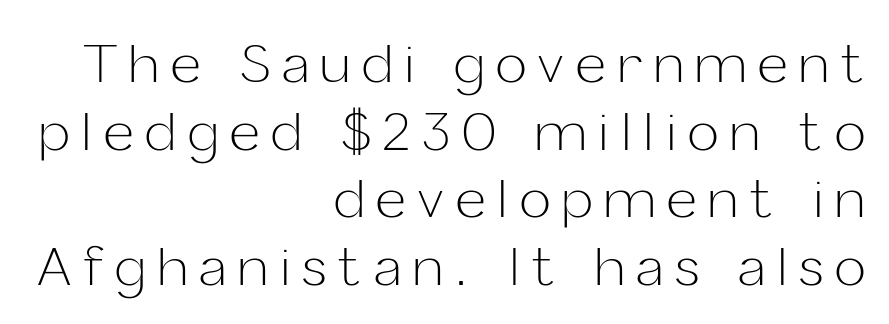
Q: Is the text bold? A: No.
Q: Is the text italic (slanted)? A: No, it is upright.
Q: Is the typeface a serif or a sans-serif typeface? A: Sans-serif.
Q: Is the text underlined? A: No.
Q: How is the paragraph aligned? A: Right-aligned.
Q: Is the spacing between letters normal or unusually wide? A: Unusually wide.
Q: Is the spacing between lines tight, normal or loose? A: Normal.
Q: Width (condensed, normal, or wide)? A: Normal.
Q: Stroke contrast? A: Low.
Q: x-height? A: Medium.
Q: Monospaced? A: No.
